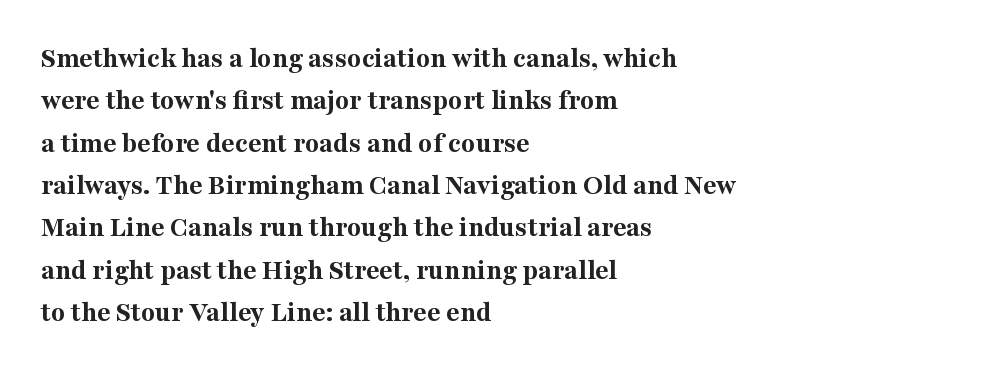
{"serif": "yes", "italic": "no", "bold": "yes", "weight": "bold", "width": "normal", "stroke_contrast": "medium", "x_height": "medium", "monospaced": "no", "underline": "no", "align": "left", "line_spacing": "normal", "line_spacing_ratio": 1.46, "letter_spacing": "normal", "letter_spacing_em": 0.0, "glyph_px": 29}
